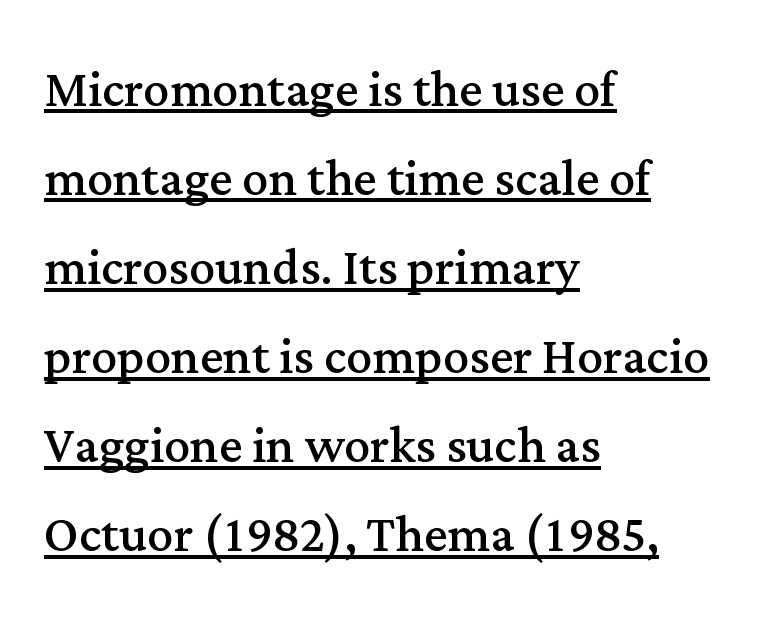
Q: Is the text bold? A: No.
Q: Is the text italic (slanted)? A: No, it is upright.
Q: Is the typeface a serif or a sans-serif typeface? A: Serif.
Q: Is the text underlined? A: Yes.
Q: How is the paragraph aligned? A: Left-aligned.
Q: Is the spacing between letters normal or unusually wide? A: Normal.
Q: Is the spacing between lines tight, normal or loose? A: Normal.
Q: Width (condensed, normal, or wide)? A: Normal.
Q: Stroke contrast? A: Medium.
Q: x-height? A: Medium.
Q: Monospaced? A: No.
